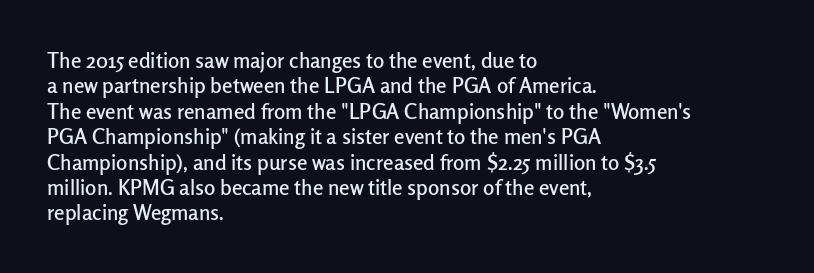
Short and long lines alike share a common starting point at left. Letters rest on an invisible, unmarked baseline. No extra tracking has been applied to these lines. Is there any slant? The stems are plumb.
